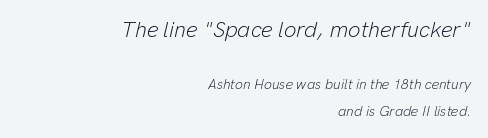
Q: Is the text bold? A: No.
Q: Is the text italic (slanted)? A: Yes, it leans right by about 13 degrees.
Q: Is the text underlined? A: No.
Q: How is the paragraph aligned? A: Right-aligned.
Q: Is the spacing between letters normal or unusually wide? A: Normal.
Q: Is the spacing between lines tight, normal or loose? A: Loose.
Q: Which block of text is set in a larger size, the first (top) or the second (bottom)? A: The first (top) one.
